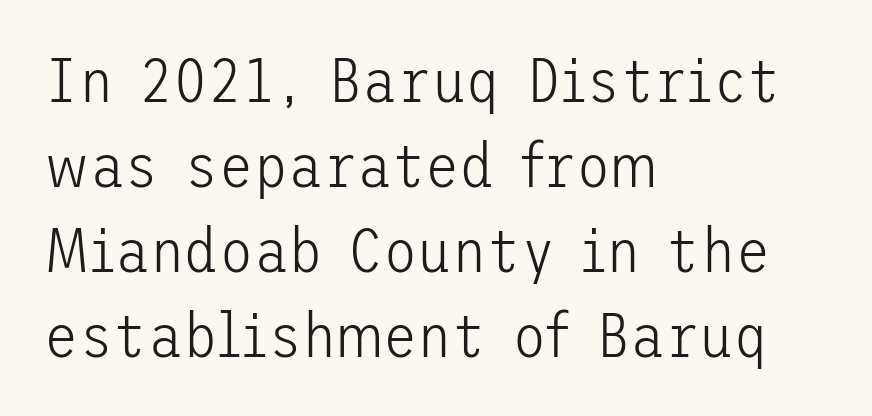
The image shows 63 px light sans-serif type, upright; set left-aligned, normal line spacing (1.35x), normal letter spacing, not underlined; low stroke contrast and a medium x-height.
